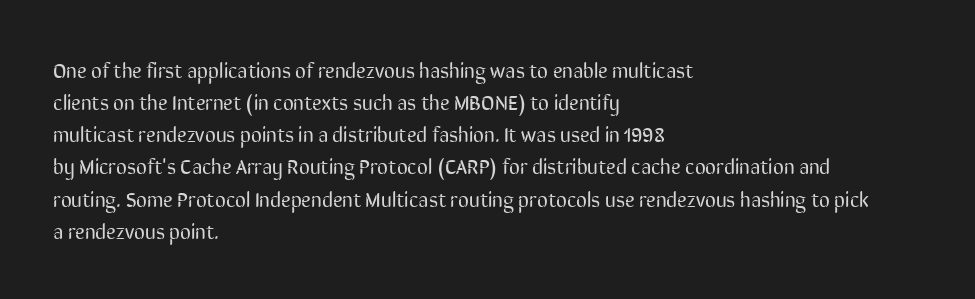
Q: Is the text bold? A: No.
Q: Is the text italic (slanted)? A: No, it is upright.
Q: Is the text underlined? A: No.
Q: How is the paragraph aligned? A: Left-aligned.
Q: Is the spacing between letters normal or unusually wide? A: Normal.
Q: Is the spacing between lines tight, normal or loose? A: Normal.
